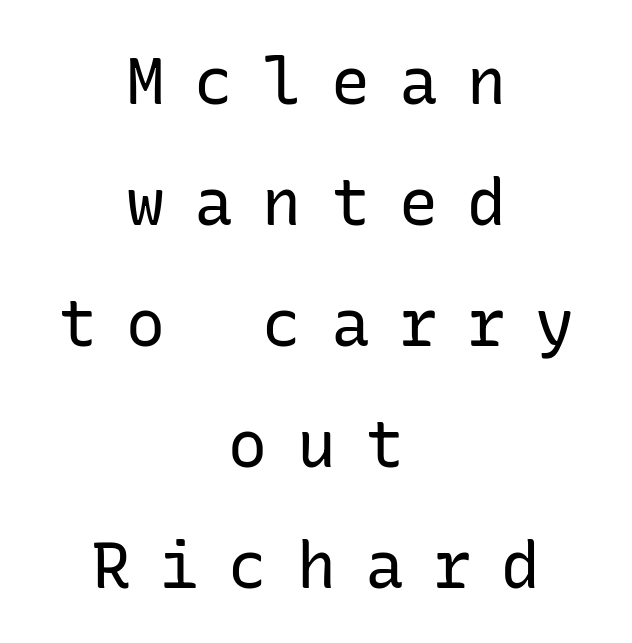
Both edges are ragged and mirror each other, which tells us the setting is centered. Weight: in the light-to-regular range. How are the letters spaced? Widely, with obvious added tracking. The typography opts for an upright posture over an oblique one. Does the type have serifs? No, each stem ends abruptly.
